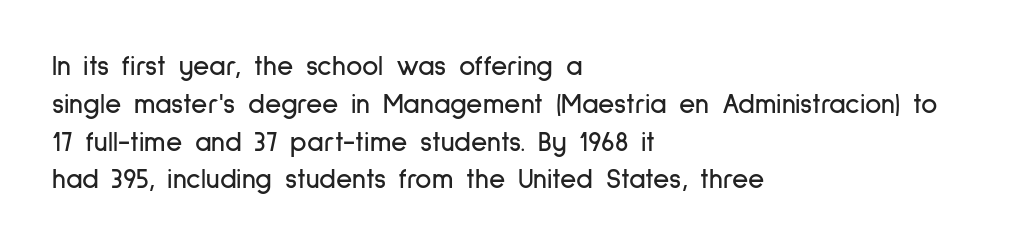
Q: Is the text italic (slanted)? A: No, it is upright.
Q: Is the typeface a serif or a sans-serif typeface? A: Sans-serif.
Q: Is the text underlined? A: No.
Q: How is the paragraph aligned? A: Left-aligned.
Q: Is the spacing between letters normal or unusually wide? A: Normal.
Q: Is the spacing between lines tight, normal or loose? A: Normal.
Q: Width (condensed, normal, or wide)? A: Condensed.
Q: Stroke contrast? A: Low.
Q: x-height? A: Medium.
Q: Monospaced? A: No.
